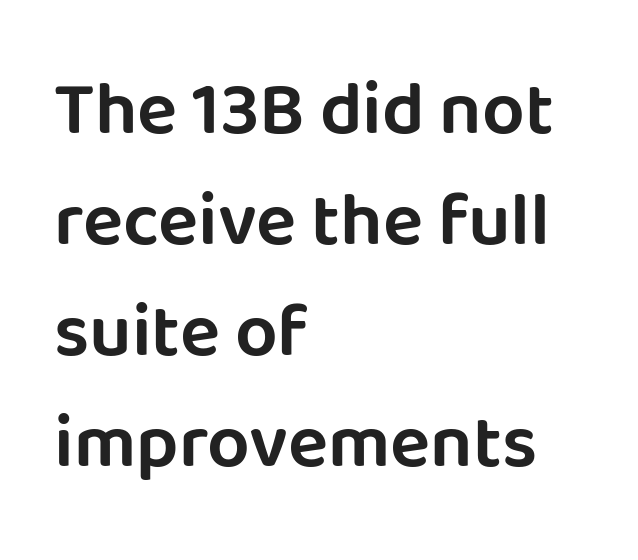
Q: Is the text italic (slanted)? A: No, it is upright.
Q: Is the typeface a serif or a sans-serif typeface? A: Sans-serif.
Q: Is the text underlined? A: No.
Q: How is the paragraph aligned? A: Left-aligned.
Q: Is the spacing between letters normal or unusually wide? A: Normal.
Q: Is the spacing between lines tight, normal or loose? A: Normal.
Q: Width (condensed, normal, or wide)? A: Normal.
Q: Stroke contrast? A: Low.
Q: x-height? A: Large.
Q: Monospaced? A: No.
